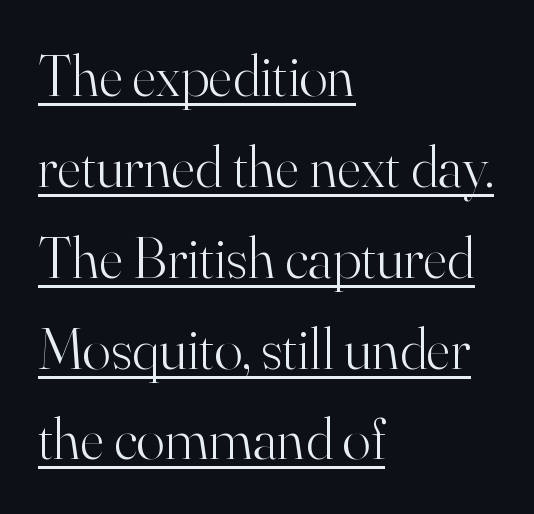
The image shows 59 px light serif type, upright; set left-aligned, normal line spacing (1.54x), normal letter spacing, underlined; high stroke contrast and a small x-height.
